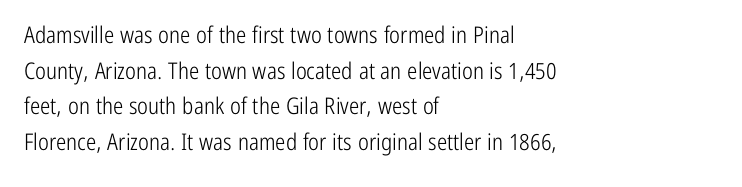
The image shows 23 px text type, upright; set left-aligned, normal line spacing (1.55x), normal letter spacing, not underlined.
